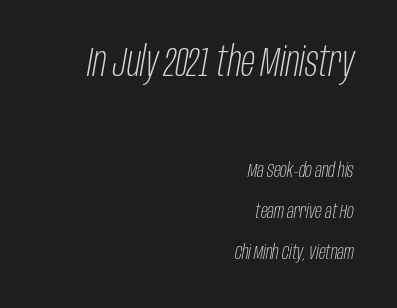
The image shows 41 px light, condensed type, italic (leaning right); set right-aligned, loose line spacing (2.07x), normal letter spacing, not underlined; the first (top) block is 2.05x larger; low stroke contrast and a large x-height.
